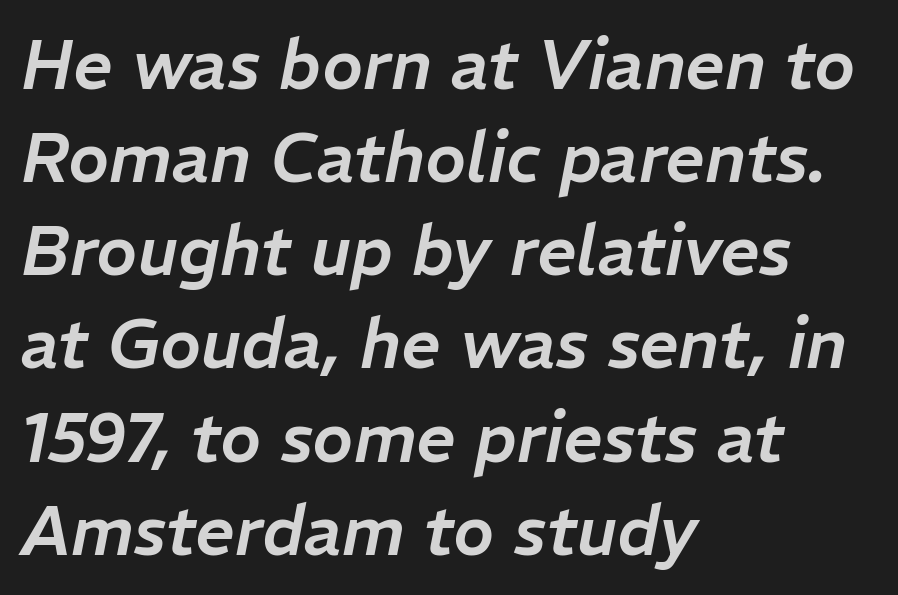
Looking at the ascenders, they clearly lean. Honestly, there is no underline to notice here at all. Varying glyph widths throughout — classic text-font behaviour. In terms of letterspacing, this is plain default setting. The typesetter chose a ragged-right arrangement here. Line spacing here is normal.
